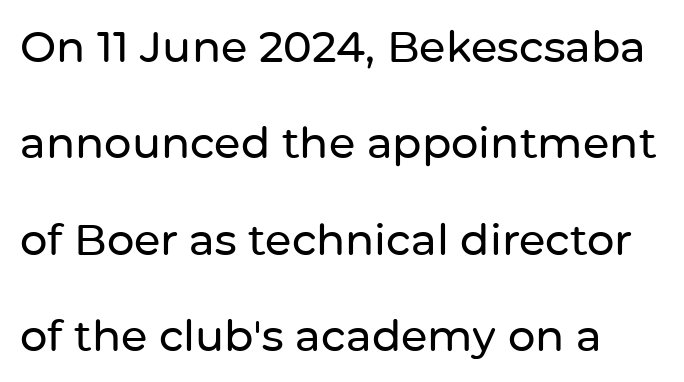
The image shows 43 px sans-serif type, upright; set loose line spacing (2.24x), normal letter spacing, not underlined; low stroke contrast and a medium x-height.
